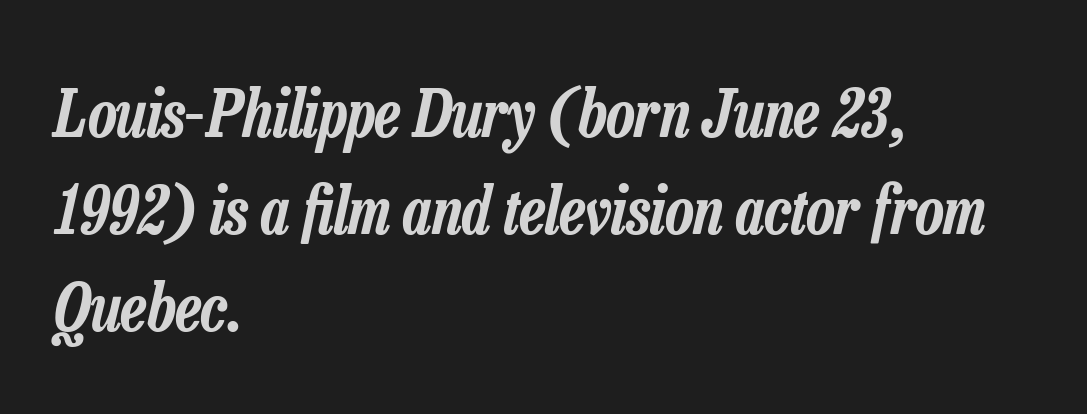
The image shows 65 px condensed type, italic (leaning right); set left-aligned, normal line spacing (1.49x), normal letter spacing, not underlined; low stroke contrast and a medium x-height.
